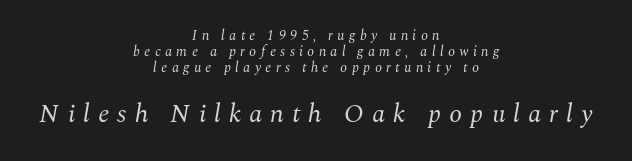
Successive baselines arrive quickly, one right under another. Tall strokes in this sample are angled rather than plumb. Look at the tracking — it's clearly loosened, letters drifting apart. Is the stroke heavy? The answer is a plain regular-or-lighter. Larger block? The one below; the one above is distinctly smaller. The passage is arranged like a title page — every line centered.
